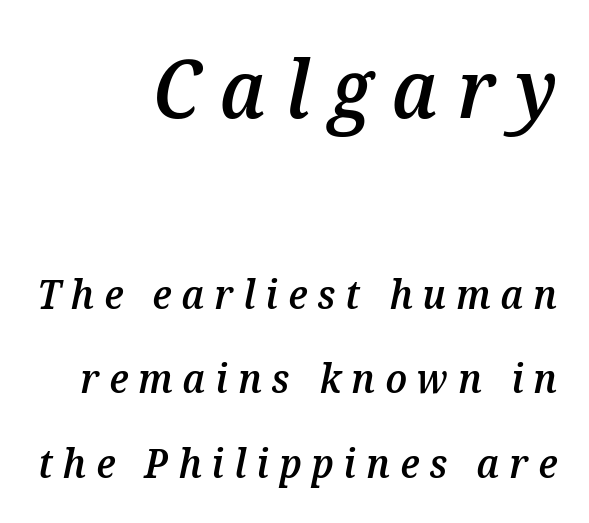
The image shows 80 px semibold type, italic (leaning right); set right-aligned, loose line spacing (2.12x), unusually wide letter spacing (+0.25 em), not underlined; the first (top) block is 2.0x larger; medium stroke contrast and a medium x-height.
